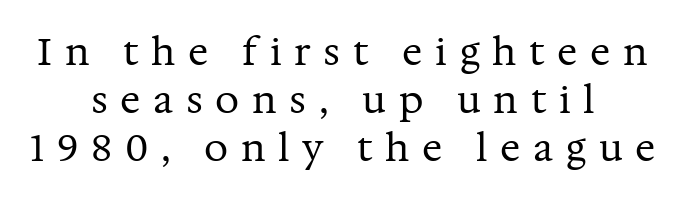
The image shows 38 px regular-weight serif type, upright; set centered, normal line spacing (1.26x), unusually wide letter spacing (+0.33 em), not underlined; medium stroke contrast and a medium x-height.
